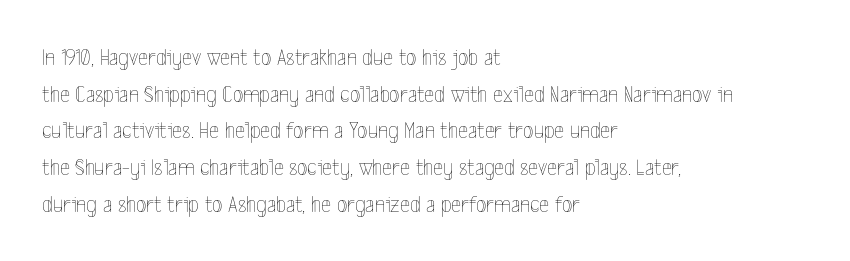
Q: Is the text bold? A: No.
Q: Is the text italic (slanted)? A: No, it is upright.
Q: Is the text underlined? A: No.
Q: How is the paragraph aligned? A: Left-aligned.
Q: Is the spacing between letters normal or unusually wide? A: Normal.
Q: Is the spacing between lines tight, normal or loose? A: Normal.
